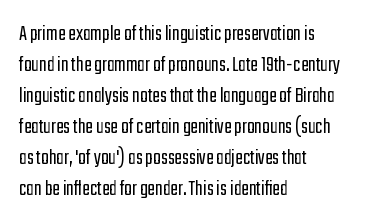
{"italic": "no", "bold": "no", "underline": "no", "align": "left", "line_spacing": "normal", "line_spacing_ratio": 1.35, "letter_spacing": "normal", "letter_spacing_em": 0.0, "glyph_px": 23}
